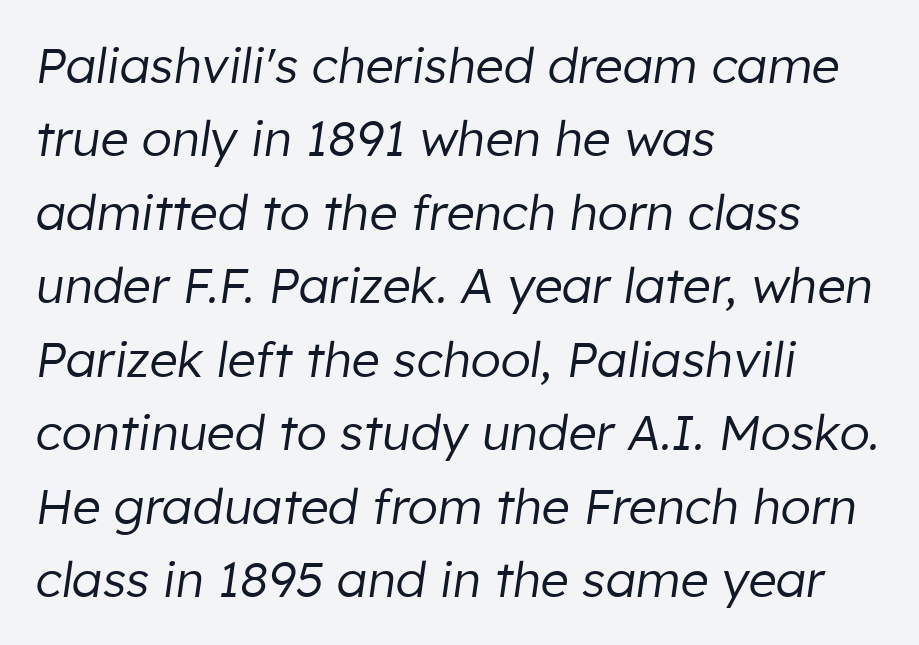
The gap between lines stays unmarked. The passage shown stacks its lines at a standard gap. Spacing between characters is what you'd get straight out of the box. Line beginnings align vertically; line endings do not.
